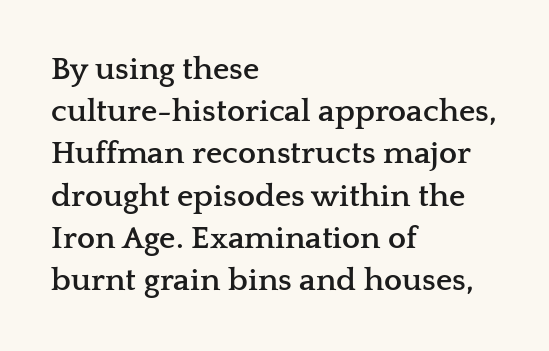
Q: Is the text bold? A: Yes.
Q: Is the text italic (slanted)? A: No, it is upright.
Q: Is the typeface a serif or a sans-serif typeface? A: Serif.
Q: Is the text underlined? A: No.
Q: How is the paragraph aligned? A: Left-aligned.
Q: Is the spacing between letters normal or unusually wide? A: Normal.
Q: Is the spacing between lines tight, normal or loose? A: Normal.
Q: Width (condensed, normal, or wide)? A: Wide.
Q: Stroke contrast? A: Low.
Q: x-height? A: Medium.
Q: Monospaced? A: No.
